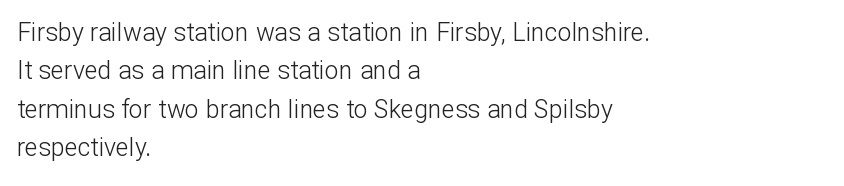
This sample uses an upright cut, with every glyph sitting square on the baseline. The string is rendered with underlining switched off. Tracking value appears to be zero — textbook default spacing. The lines in this sample share a left origin and differ only in where they stop. Vertical spacing — default.
